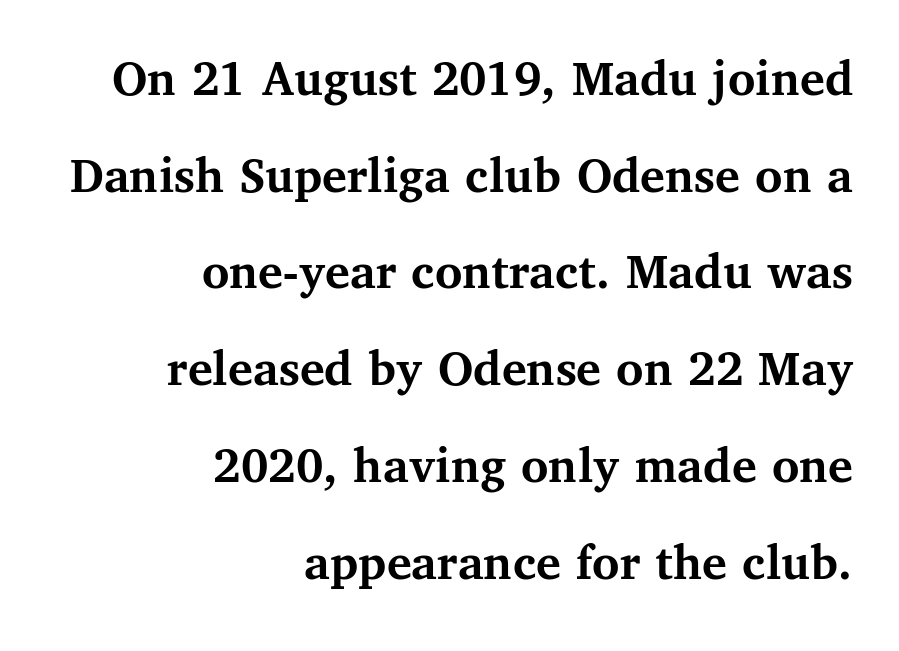
The image shows 52 px semibold serif type, upright; set right-aligned, line spacing 1.86x, normal letter spacing, not underlined; medium stroke contrast and a medium x-height.
